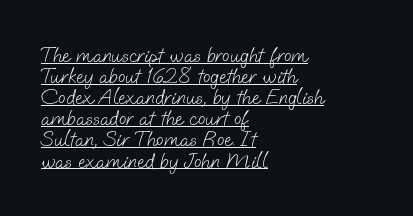
Stroke thickness stays within the range of a standard reading face or lighter. Characters follow at the spacing the type designer built in. Quick note: underline on. You could barely slide anything between these rows.
